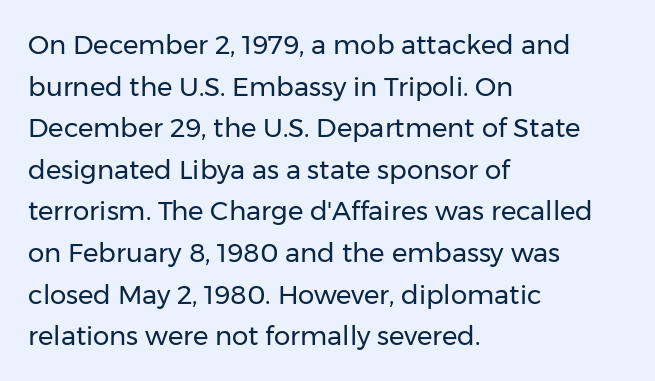
{"italic": "no", "bold": "no", "underline": "no", "align": "left", "line_spacing": "normal", "line_spacing_ratio": 1.6, "letter_spacing": "normal", "letter_spacing_em": 0.0, "glyph_px": 26}
